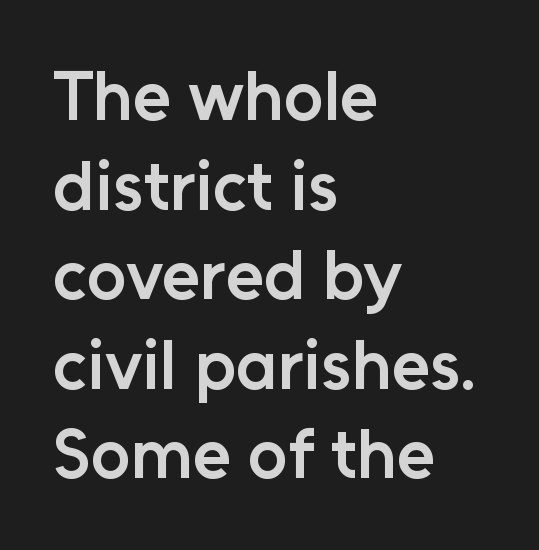
Q: Is the text bold? A: Semi-bold.
Q: Is the text italic (slanted)? A: No, it is upright.
Q: Is the typeface a serif or a sans-serif typeface? A: Sans-serif.
Q: Is the text underlined? A: No.
Q: How is the paragraph aligned? A: Left-aligned.
Q: Is the spacing between letters normal or unusually wide? A: Normal.
Q: Is the spacing between lines tight, normal or loose? A: Normal.
Q: Width (condensed, normal, or wide)? A: Normal.
Q: Stroke contrast? A: Low.
Q: x-height? A: Medium.
Q: Monospaced? A: No.
